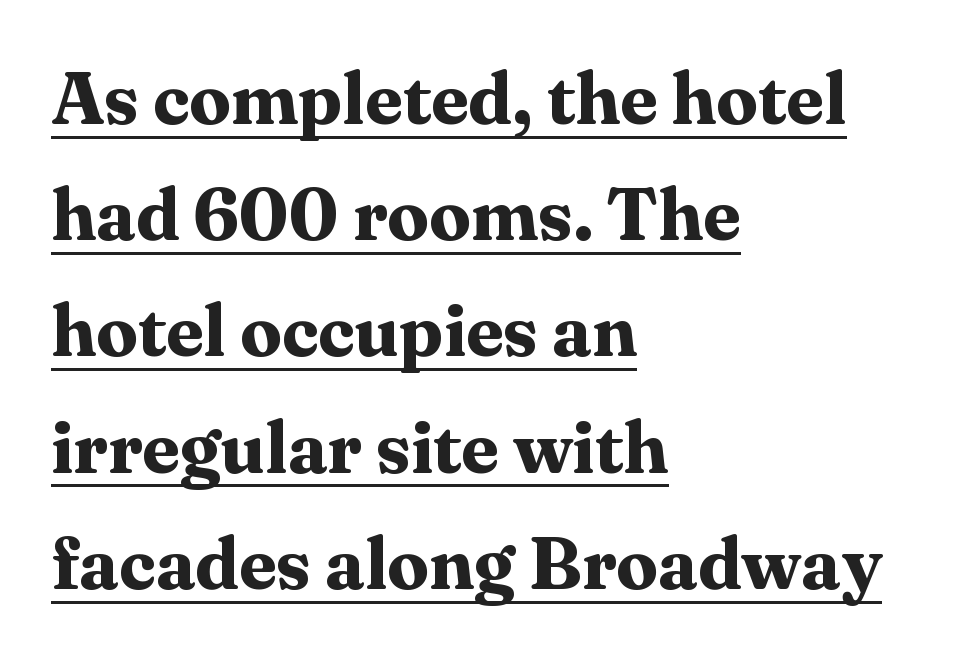
{"serif": "yes", "italic": "no", "bold": "yes", "weight": "bold", "width": "normal", "stroke_contrast": "medium", "x_height": "medium", "monospaced": "no", "underline": "yes", "align": "left", "line_spacing": "normal", "line_spacing_ratio": 1.57, "letter_spacing": "normal", "letter_spacing_em": 0.0, "glyph_px": 74}
